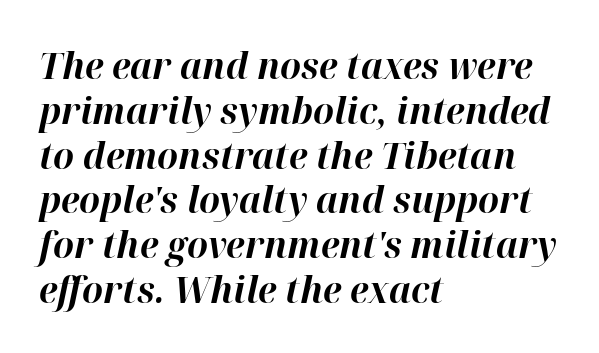
The image shows 37 px bold type, italic (leaning right); set left-aligned, line spacing 1.21x, normal letter spacing, not underlined; high stroke contrast and a medium x-height.
